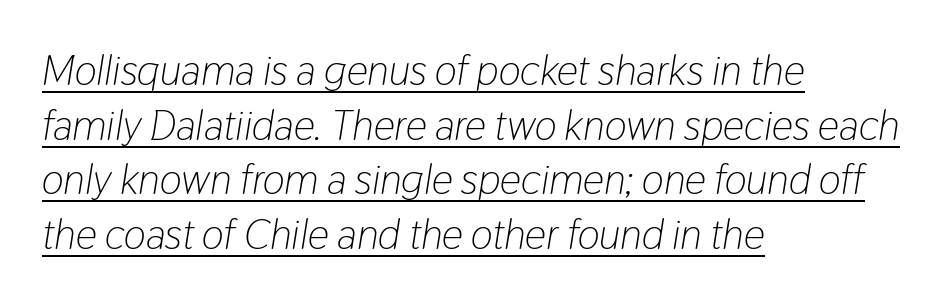
The image shows 42 px light, condensed type, italic (leaning right); set left-aligned, normal line spacing (1.3x), normal letter spacing, underlined; low stroke contrast and a medium x-height.
